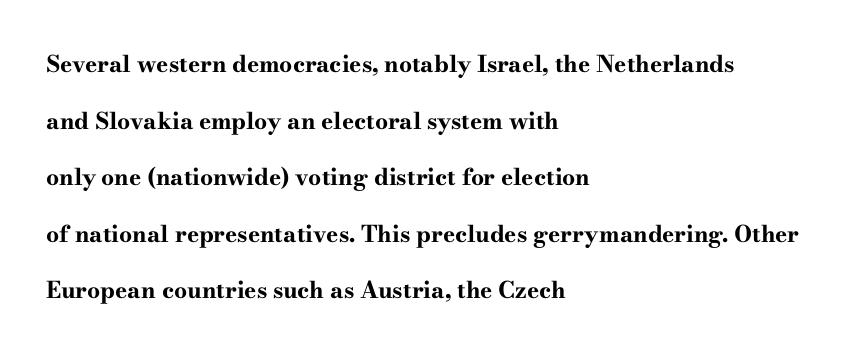
{"italic": "no", "bold": "yes", "underline": "no", "align": "left", "line_spacing": "loose", "line_spacing_ratio": 2.46, "letter_spacing": "normal", "letter_spacing_em": 0.0, "glyph_px": 23}
